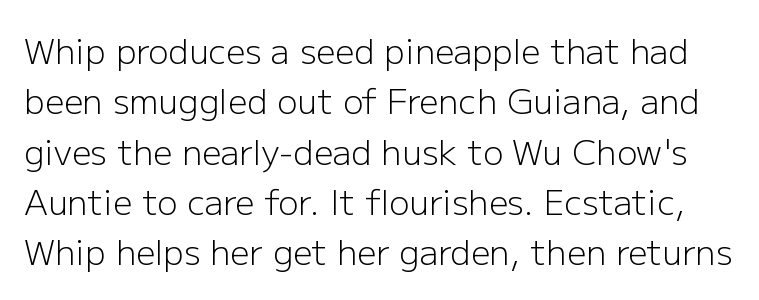
Looks like regular typesetting: each glyph gets only the width it needs. Leading: standard. Descenders are the only things crossing below the line. Here the glyphs are tracked normally, forming tight word shapes.
